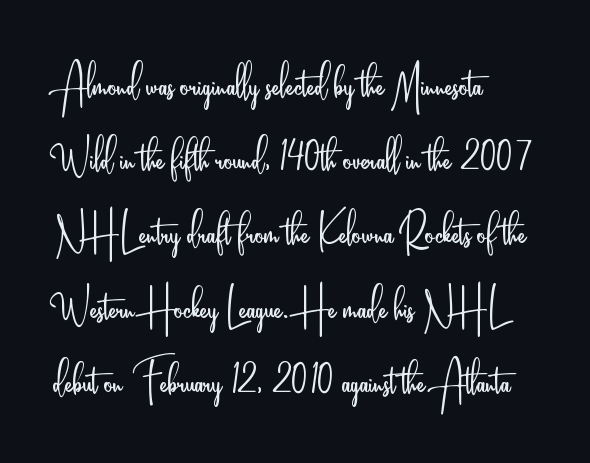
The image shows 55 px light, condensed sans-serif type; set left-aligned, normal line spacing (1.35x), normal letter spacing, not underlined; low stroke contrast and a small x-height.
